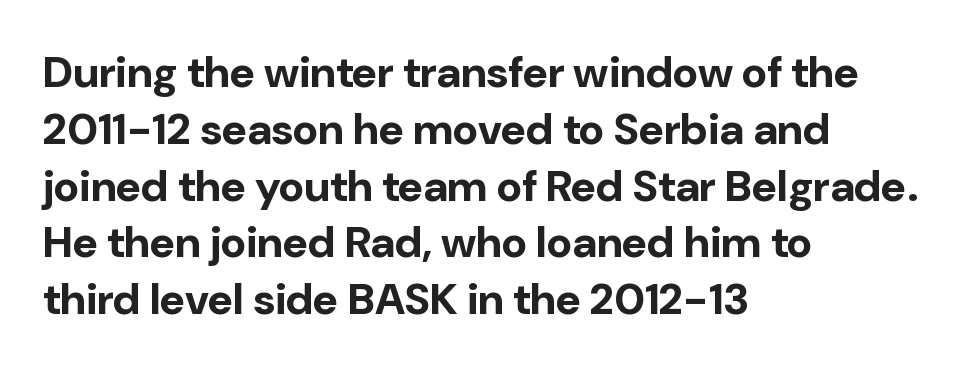
The characters display no serif detailing; their extremities are plain. Weight check: bold — yes, fully. The face used here is rendered with its standard letterfit. The glyphs are unaccompanied by any horizontal stroke below them. Think of a printed novel: that variable character pitch is what you see here. Compared with a centered layout, this one pins lines to the left instead.
